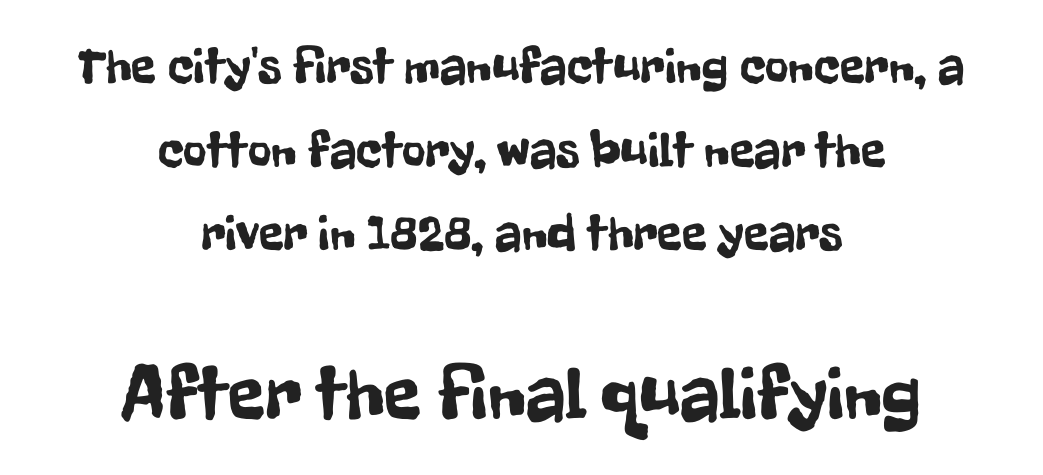
{"serif": "no", "italic": "no", "width": "condensed", "stroke_contrast": "low", "x_height": "medium", "monospaced": "no", "underline": "no", "align": "center", "line_spacing": "normal", "line_spacing_ratio": 1.64, "letter_spacing": "normal", "letter_spacing_em": 0.0, "larger_block": "second", "size_ratio": 1.49, "glyph_px": 76}
